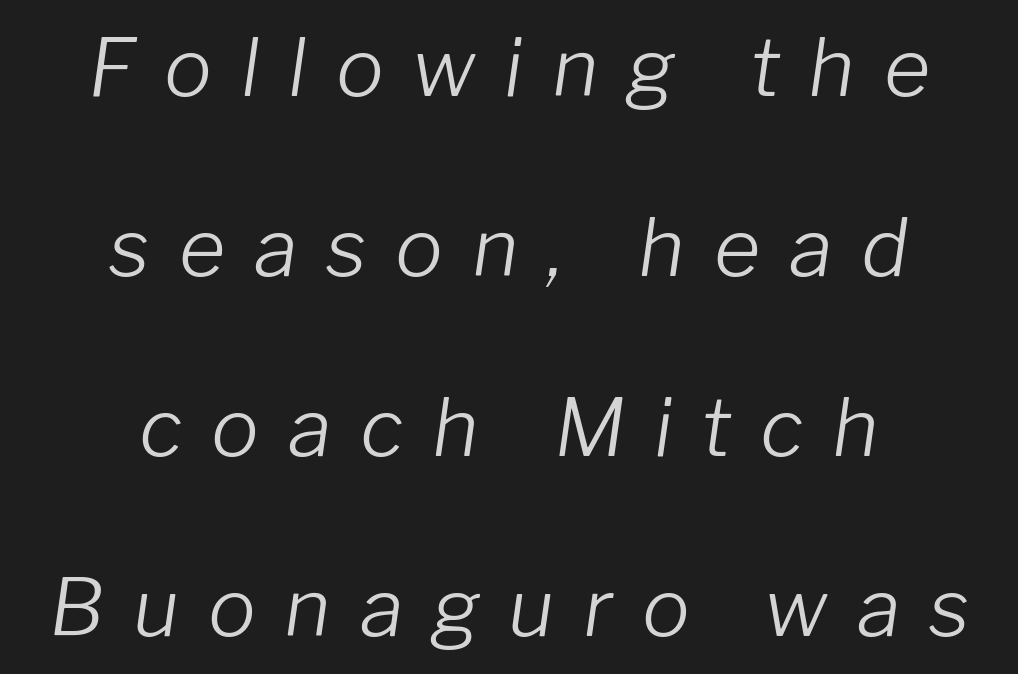
The image shows 80 px light type, italic (leaning right); set centered, loose line spacing (2.25x), unusually wide letter spacing (+0.36 em), not underlined; low stroke contrast and a medium x-height.
